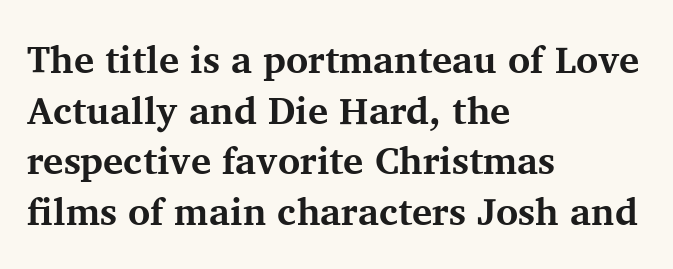
{"serif": "yes", "italic": "no", "bold": "yes", "weight": "bold", "width": "normal", "stroke_contrast": "medium", "x_height": "medium", "monospaced": "no", "underline": "no", "align": "left", "line_spacing": "normal", "line_spacing_ratio": 1.33, "letter_spacing": "normal", "letter_spacing_em": 0.0, "glyph_px": 38}
